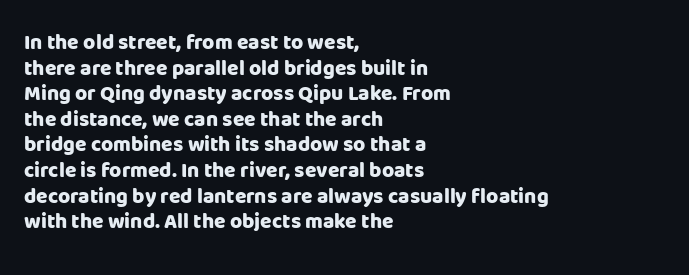
The image shows 21 px bold type, upright; set left-aligned, line spacing 1.22x, normal letter spacing, not underlined.
